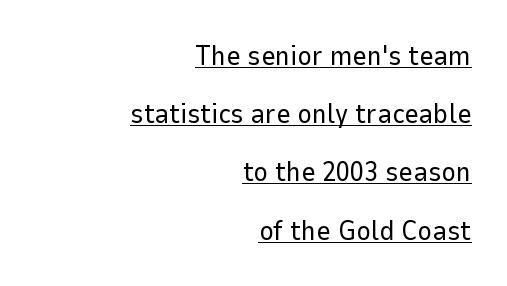
Q: Is the text bold? A: No.
Q: Is the text italic (slanted)? A: No, it is upright.
Q: Is the typeface a serif or a sans-serif typeface? A: Sans-serif.
Q: Is the text underlined? A: Yes.
Q: How is the paragraph aligned? A: Right-aligned.
Q: Is the spacing between letters normal or unusually wide? A: Normal.
Q: Is the spacing between lines tight, normal or loose? A: Loose.
Q: Width (condensed, normal, or wide)? A: Normal.
Q: Stroke contrast? A: Low.
Q: x-height? A: Medium.
Q: Monospaced? A: No.
